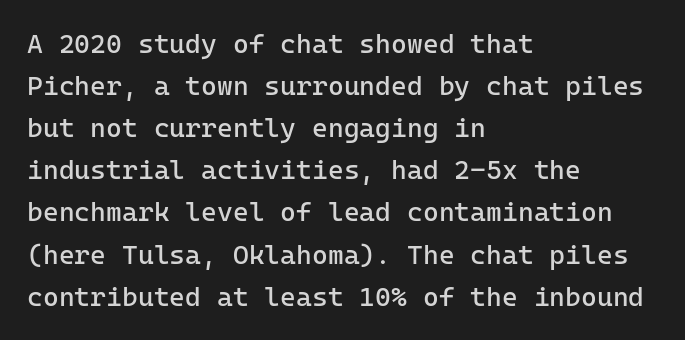
The image shows 27 px text type, upright; set left-aligned, normal line spacing (1.56x), normal letter spacing, not underlined.
